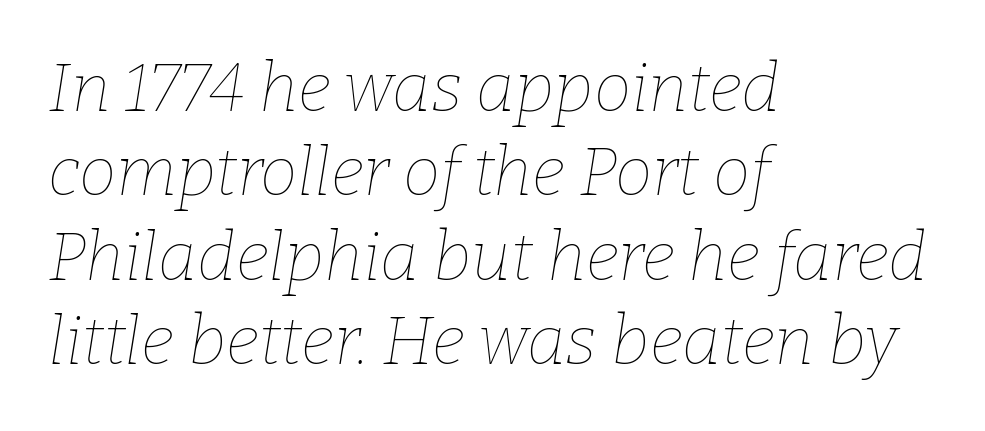
This sample uses plain, unmodified letter spacing. If you drew a ruler down the left edge, every line would touch it. Rendered with sloped, italic letterforms. The passage shown is not bold in any degree. The line-height multiplier appears to be the usual default.
